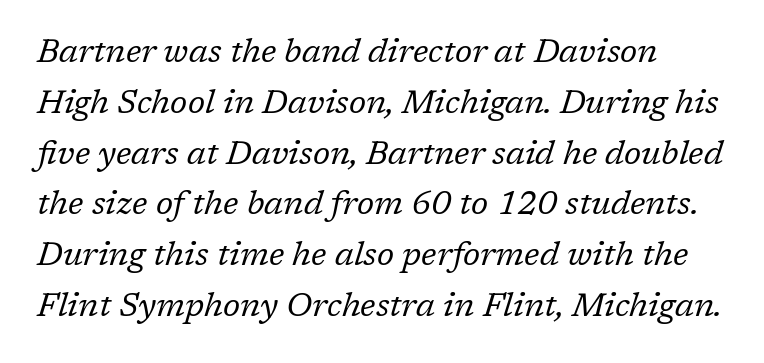
Q: Is the text bold? A: No.
Q: Is the text italic (slanted)? A: Yes, it leans right by about 17 degrees.
Q: Is the typeface a serif or a sans-serif typeface? A: Serif.
Q: Is the text underlined? A: No.
Q: How is the paragraph aligned? A: Left-aligned.
Q: Is the spacing between letters normal or unusually wide? A: Normal.
Q: Is the spacing between lines tight, normal or loose? A: Normal.
Q: Width (condensed, normal, or wide)? A: Normal.
Q: Stroke contrast? A: Low.
Q: x-height? A: Medium.
Q: Monospaced? A: No.
